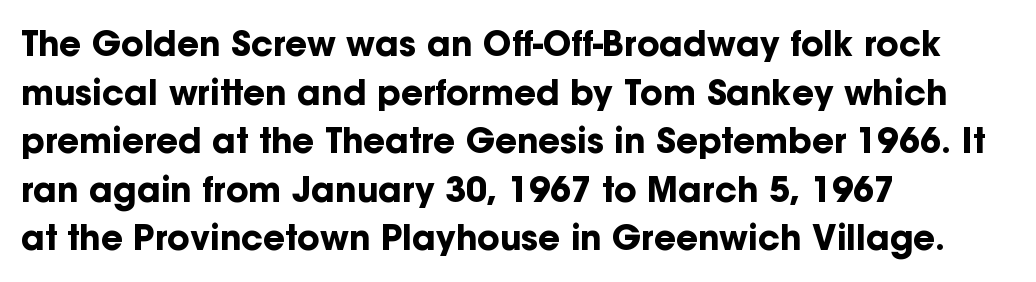
{"serif": "no", "italic": "no", "bold": "yes", "weight": "bold", "width": "normal", "stroke_contrast": "low", "x_height": "medium", "monospaced": "no", "underline": "no", "align": "left", "line_spacing": "normal", "line_spacing_ratio": 1.43, "letter_spacing": "normal", "letter_spacing_em": 0.0, "glyph_px": 34}
